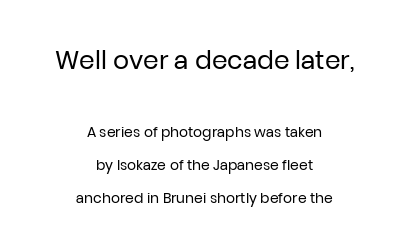
{"italic": "no", "bold": "no", "underline": "no", "align": "center", "line_spacing": "loose", "line_spacing_ratio": 2.36, "letter_spacing": "normal", "letter_spacing_em": 0.0, "larger_block": "first", "size_ratio": 1.79, "glyph_px": 25}
